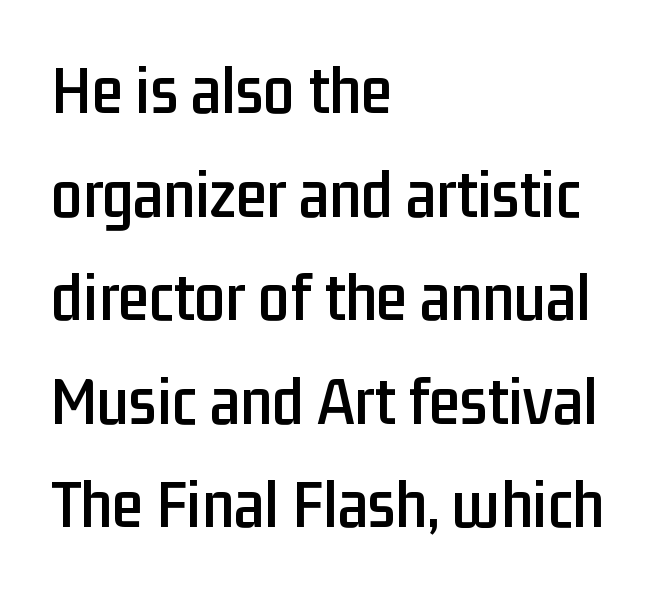
{"serif": "no", "italic": "no", "width": "condensed", "stroke_contrast": "low", "x_height": "medium", "monospaced": "no", "underline": "no", "align": "left", "line_spacing": "normal", "line_spacing_ratio": 1.48, "letter_spacing": "normal", "letter_spacing_em": 0.0, "glyph_px": 70}
